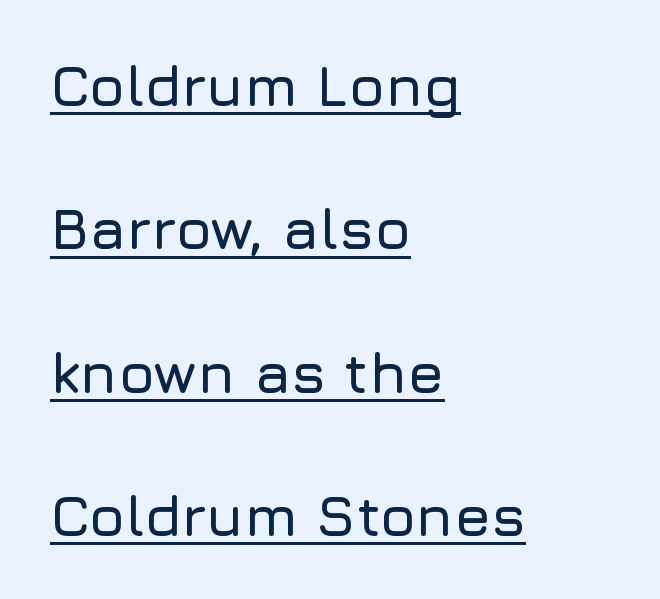
Q: Is the text italic (slanted)? A: No, it is upright.
Q: Is the typeface a serif or a sans-serif typeface? A: Sans-serif.
Q: Is the text underlined? A: Yes.
Q: How is the paragraph aligned? A: Left-aligned.
Q: Is the spacing between letters normal or unusually wide? A: Normal.
Q: Is the spacing between lines tight, normal or loose? A: Loose.
Q: Width (condensed, normal, or wide)? A: Normal.
Q: Stroke contrast? A: Low.
Q: x-height? A: Medium.
Q: Monospaced? A: No.
